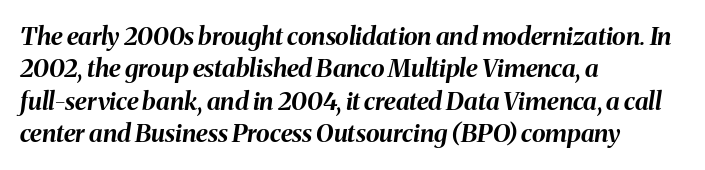
Students, observe: this is what conventionally led text looks like. Horizontally, the lines are justified to the leading edge only. A bare baseline throughout the passage. What weight is shown? A full bold with thick strokes. Yep, that's italic — everything's leaning. There is no visible air inserted between adjacent glyphs.
